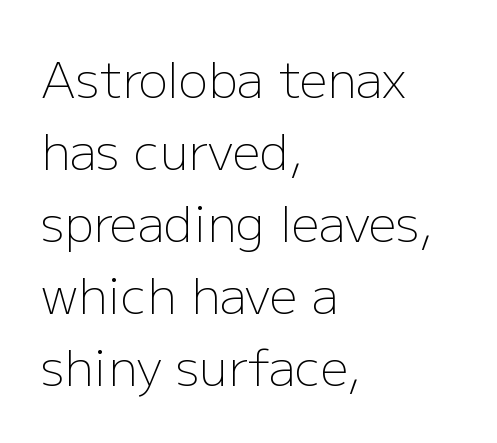
Stems here are at most as thick as an everyday book face. The face used here is proportionally spaced, like ordinary book or web type. Characters follow at the spacing the type designer built in. Alignment: flush left. Descender tails drop into unmarked territory. Unlike a traditional serif, this face leaves its strokes unadorned.
